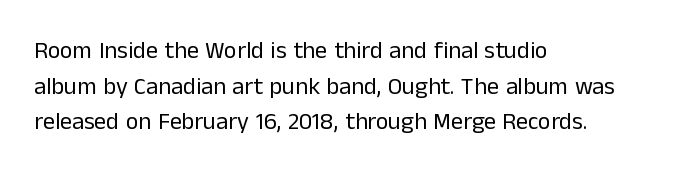
{"italic": "no", "bold": "no", "underline": "no", "align": "left", "line_spacing": "normal", "line_spacing_ratio": 1.48, "letter_spacing": "normal", "letter_spacing_em": 0.0, "glyph_px": 24}
